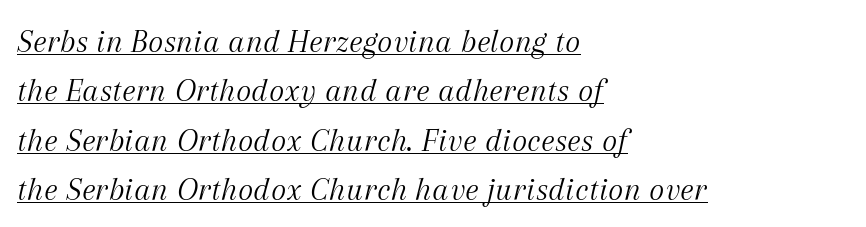
Q: Is the text bold? A: No.
Q: Is the text italic (slanted)? A: Yes, it leans right by about 12 degrees.
Q: Is the typeface a serif or a sans-serif typeface? A: Serif.
Q: Is the text underlined? A: Yes.
Q: How is the paragraph aligned? A: Left-aligned.
Q: Is the spacing between letters normal or unusually wide? A: Normal.
Q: Is the spacing between lines tight, normal or loose? A: Normal.
Q: Width (condensed, normal, or wide)? A: Normal.
Q: Stroke contrast? A: Medium.
Q: x-height? A: Medium.
Q: Monospaced? A: No.
